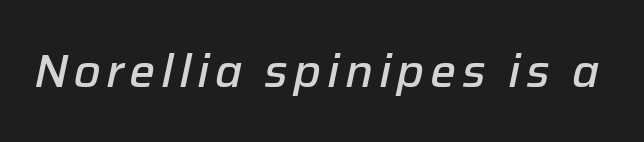
The image shows 46 px semibold type, italic (leaning right); set not underlined; low stroke contrast and a medium x-height.
